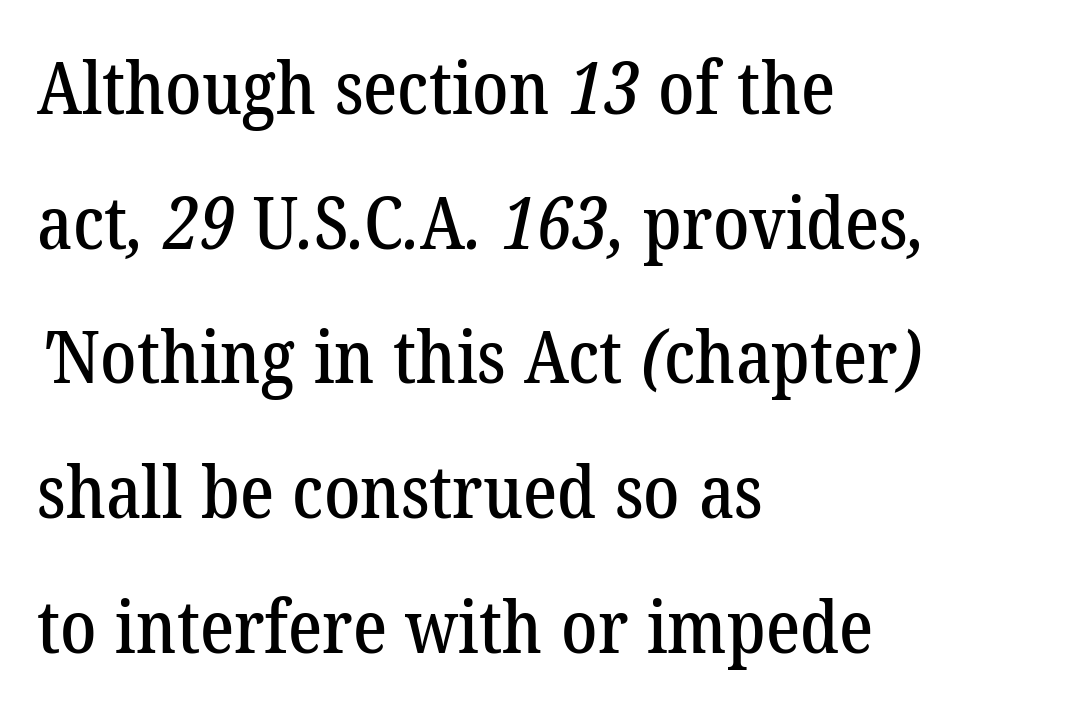
The image shows 72 px serif type; set left-aligned, line spacing 1.87x, normal letter spacing, not underlined; low stroke contrast and a medium x-height.
